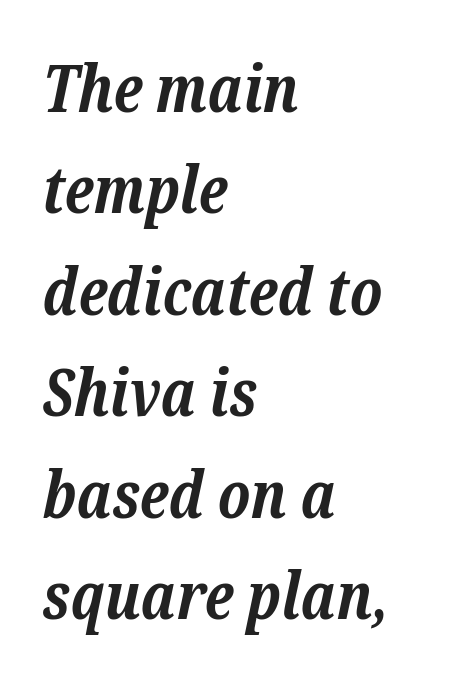
The image shows 65 px bold serif type, italic (leaning right); set left-aligned, normal line spacing (1.56x), normal letter spacing, not underlined; low stroke contrast and a medium x-height.
